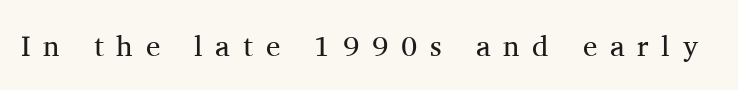
Style check: upright. The line texture is sparse and dotted thanks to wide tracking. The rendering uses natural spacing where letterforms have individual widths. Decoration check: the copy has no underline. A quiet, ordinary-to-light weight characterises the typeface.
